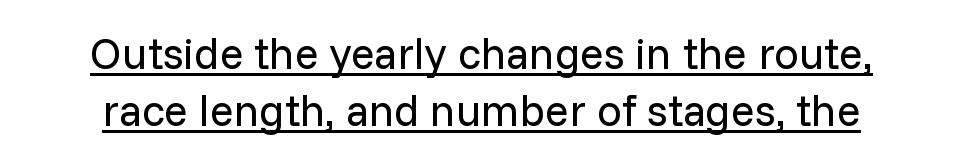
{"serif": "no", "italic": "no", "bold": "no", "weight": "regular", "width": "normal", "stroke_contrast": "low", "x_height": "medium", "monospaced": "no", "underline": "yes", "line_spacing": "normal", "line_spacing_ratio": 1.3, "letter_spacing": "normal", "letter_spacing_em": 0.0, "glyph_px": 44}
